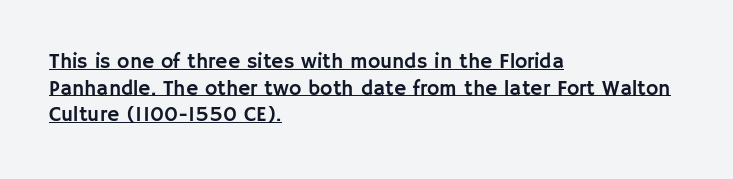
Q: Is the text italic (slanted)? A: No, it is upright.
Q: Is the text underlined? A: Yes.
Q: How is the paragraph aligned? A: Left-aligned.
Q: Is the spacing between letters normal or unusually wide? A: Normal.
Q: Is the spacing between lines tight, normal or loose? A: Normal.
